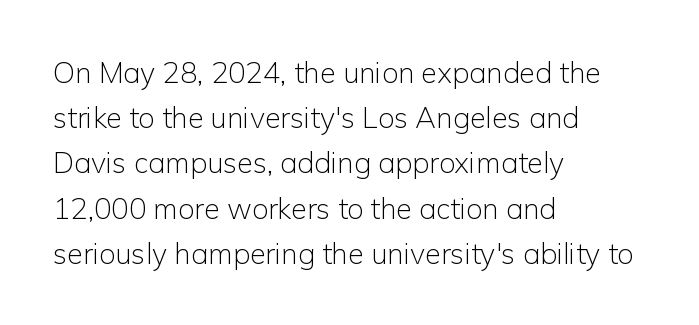
If you measured baseline to baseline, you'd find a middling distance. Looks like regular typesetting: each glyph gets only the width it needs. The foot of each line stays bare and open. A roman cut, with each character standing at attention. Typeset ragged right — the left edge is the straight one. No chunkiness to these letters — they're not bold.
